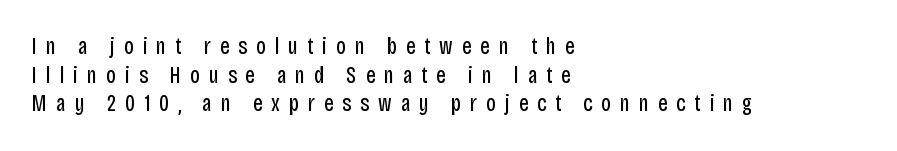
The letterforms stand isolated, each surrounded by extra space. The typesetter chose a ragged-right arrangement here. Tall strokes in this sample are plumb rather than angled. One glance says typical: line gaps are just what's usual.
